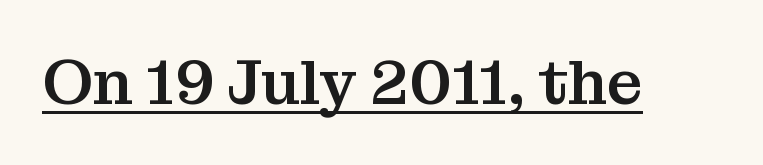
Inter-character spacing is left at the font's built-in metrics. Ascenders rise straight up at ninety degrees. A typographer would call this underscored text. Is this a fixed-width face? No — the glyphs have proportional, varying widths. Examine the stroke ends and you'll spot serifs.
